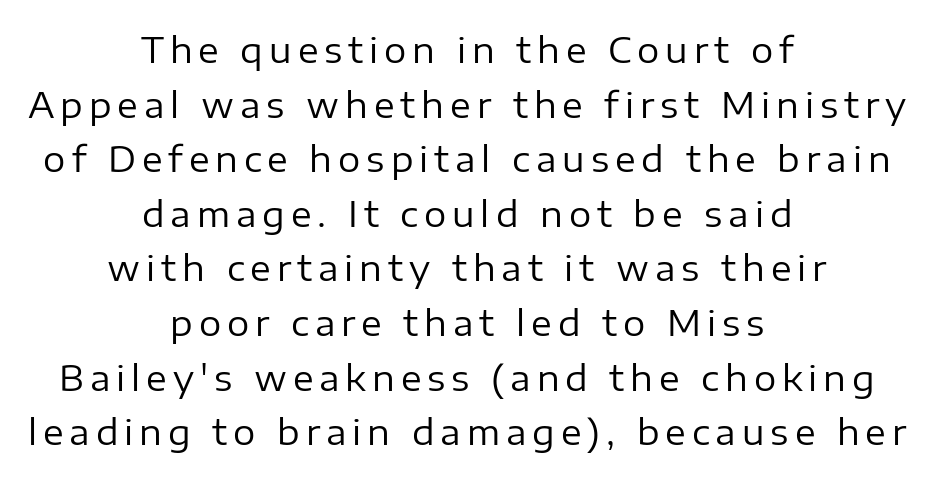
{"serif": "no", "italic": "no", "bold": "no", "weight": "regular", "width": "normal", "stroke_contrast": "low", "x_height": "medium", "monospaced": "no", "underline": "no", "align": "center", "line_spacing": "normal", "line_spacing_ratio": 1.56, "glyph_px": 35}
